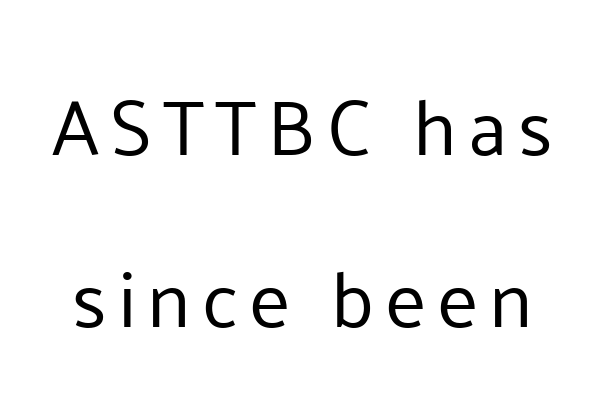
{"serif": "no", "italic": "no", "bold": "no", "weight": "regular", "width": "normal", "stroke_contrast": "low", "x_height": "medium", "monospaced": "no", "underline": "no", "line_spacing": "loose", "line_spacing_ratio": 2.21, "glyph_px": 78}
